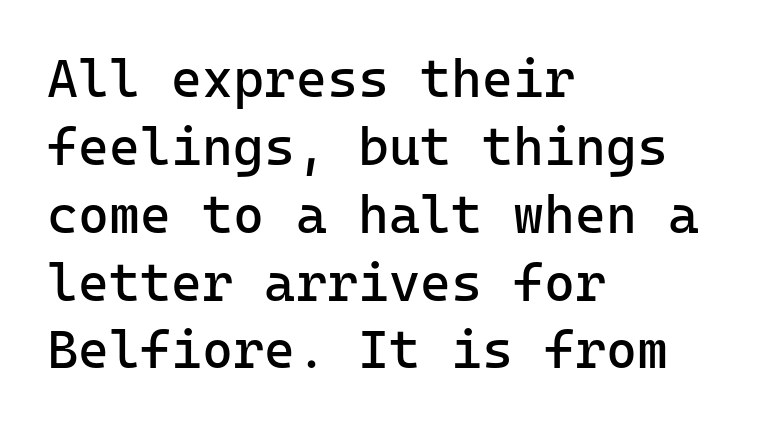
The image shows 53 px regular-weight sans-serif type, upright, monospaced; set left-aligned, normal line spacing (1.28x), normal letter spacing, not underlined; low stroke contrast and a medium x-height.
